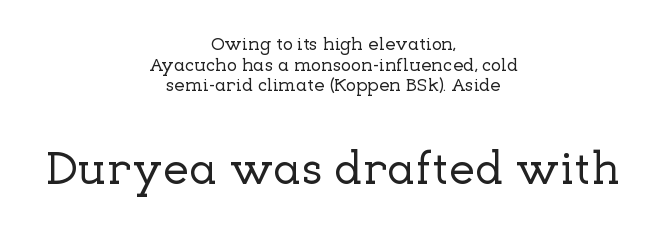
Every character sits straight up, as roman type does. Letter spacing: default. These lines are rendered in a variable-pitch font. What's the leading like? Squeezed, with rows nearly overlapping.
